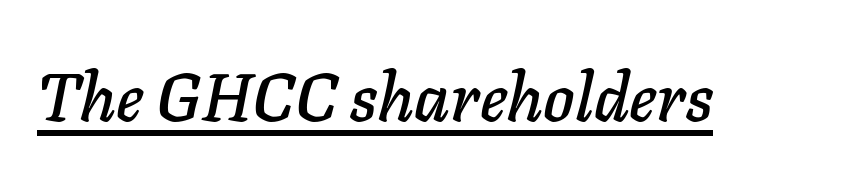
{"italic": "yes", "lean": "right", "slant_degrees": 11, "width": "normal", "stroke_contrast": "low", "x_height": "medium", "monospaced": "no", "underline": "yes", "letter_spacing": "normal", "letter_spacing_em": 0.0, "glyph_px": 67}
